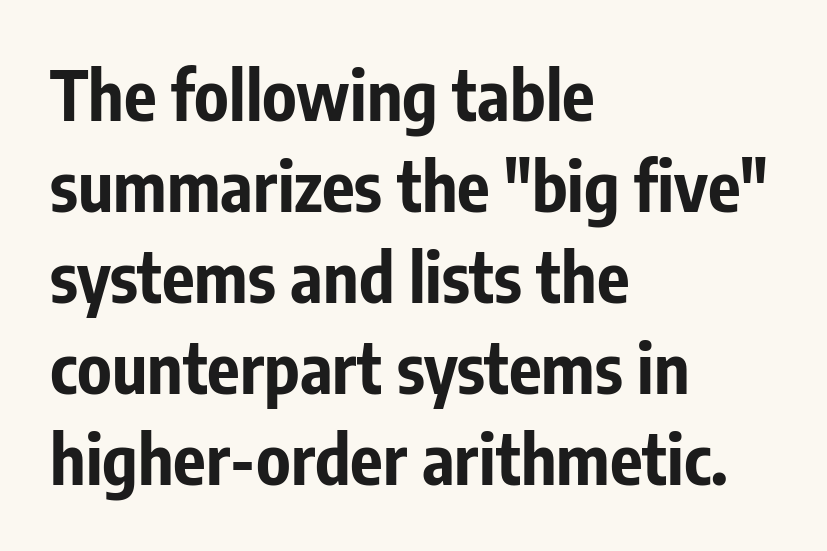
Q: Is the text bold? A: Yes.
Q: Is the text italic (slanted)? A: No, it is upright.
Q: Is the typeface a serif or a sans-serif typeface? A: Sans-serif.
Q: Is the text underlined? A: No.
Q: How is the paragraph aligned? A: Left-aligned.
Q: Is the spacing between letters normal or unusually wide? A: Normal.
Q: Is the spacing between lines tight, normal or loose? A: Normal.
Q: Width (condensed, normal, or wide)? A: Condensed.
Q: Stroke contrast? A: Low.
Q: x-height? A: Medium.
Q: Monospaced? A: No.
